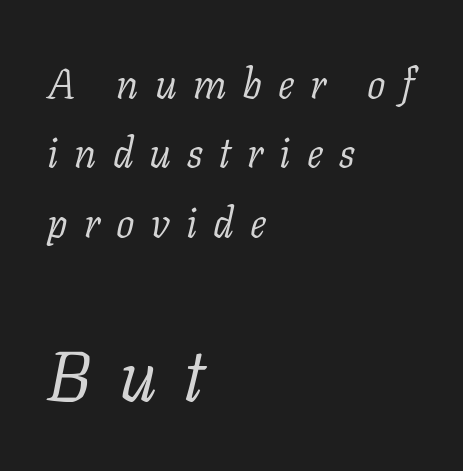
Spacing verdict: proportional, widths tailored to each character. Clear beneath every line of the passage. Is the type heavy? It reads as light-to-regular instead. Caption: expanded tracking, letters set apart. The rendering anchors every line to the left-hand side.
